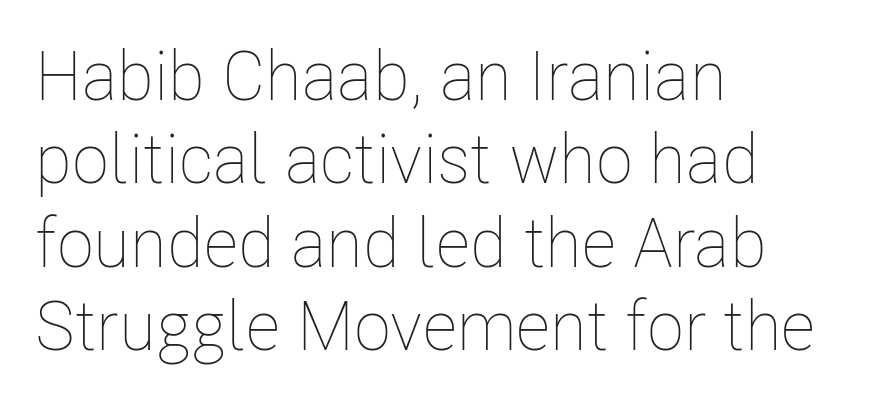
Q: Is the text bold? A: No.
Q: Is the text italic (slanted)? A: No, it is upright.
Q: Is the text underlined? A: No.
Q: How is the paragraph aligned? A: Left-aligned.
Q: Is the spacing between letters normal or unusually wide? A: Normal.
Q: Width (condensed, normal, or wide)? A: Condensed.
Q: Stroke contrast? A: Low.
Q: x-height? A: Medium.
Q: Monospaced? A: No.
